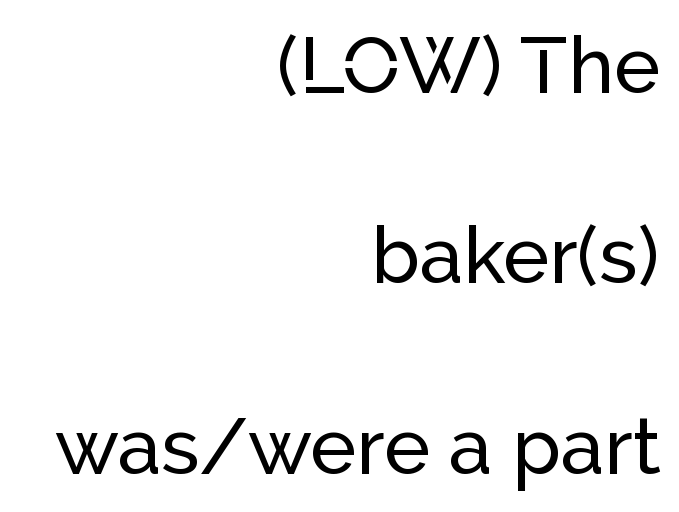
Q: Is the text italic (slanted)? A: No, it is upright.
Q: Is the typeface a serif or a sans-serif typeface? A: Sans-serif.
Q: Is the text underlined? A: No.
Q: How is the paragraph aligned? A: Right-aligned.
Q: Is the spacing between letters normal or unusually wide? A: Normal.
Q: Is the spacing between lines tight, normal or loose? A: Loose.
Q: Width (condensed, normal, or wide)? A: Normal.
Q: Stroke contrast? A: Low.
Q: x-height? A: Medium.
Q: Monospaced? A: No.
